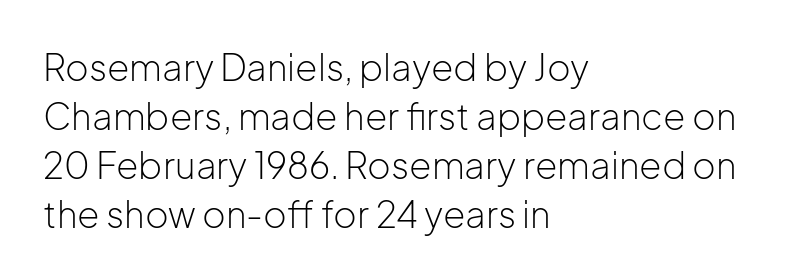
The image shows 36 px light sans-serif type, upright; set left-aligned, normal line spacing (1.36x), normal letter spacing, not underlined; low stroke contrast and a medium x-height.
